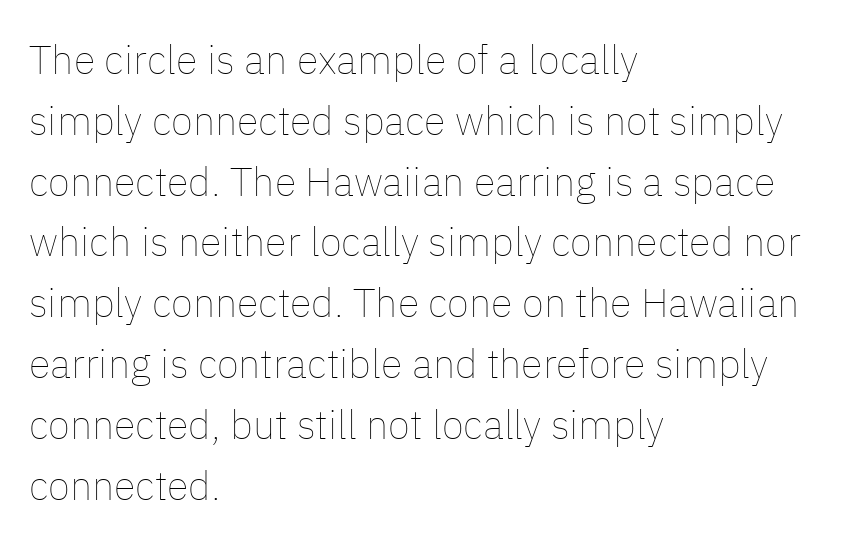
Spacing verdict: proportional, widths tailored to each character. Reading down the column, the eye jumps a familiar distance to each next line. Stems here are at most as thick as an everyday book face. The lines in this sample share a left origin and differ only in where they stop. What stands out about the letter spacing? Nothing — it is the standard amount. Unmarked baselines from the first word to the last.
